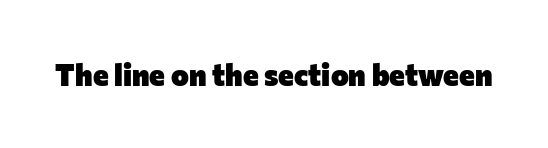
The image shows 30 px heavy sans-serif type, upright; set normal letter spacing, not underlined; low stroke contrast and a medium x-height.
